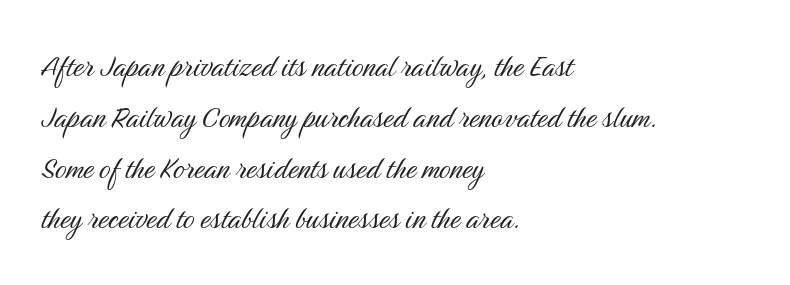
Q: Is the text bold? A: No.
Q: Is the text italic (slanted)? A: Yes.
Q: Is the typeface a serif or a sans-serif typeface? A: Sans-serif.
Q: Is the text underlined? A: No.
Q: How is the paragraph aligned? A: Left-aligned.
Q: Is the spacing between letters normal or unusually wide? A: Normal.
Q: Is the spacing between lines tight, normal or loose? A: Normal.
Q: Width (condensed, normal, or wide)? A: Condensed.
Q: Stroke contrast? A: Medium.
Q: x-height? A: Medium.
Q: Monospaced? A: No.
